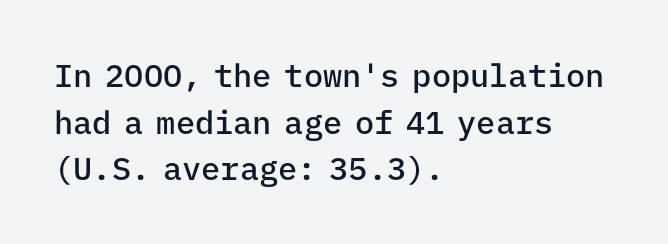
Q: Is the text bold? A: Semi-bold.
Q: Is the text italic (slanted)? A: No, it is upright.
Q: Is the typeface a serif or a sans-serif typeface? A: Sans-serif.
Q: Is the text underlined? A: No.
Q: How is the paragraph aligned? A: Left-aligned.
Q: Is the spacing between letters normal or unusually wide? A: Normal.
Q: Is the spacing between lines tight, normal or loose? A: Normal.
Q: Width (condensed, normal, or wide)? A: Normal.
Q: Stroke contrast? A: Low.
Q: x-height? A: Medium.
Q: Monospaced? A: Yes.
